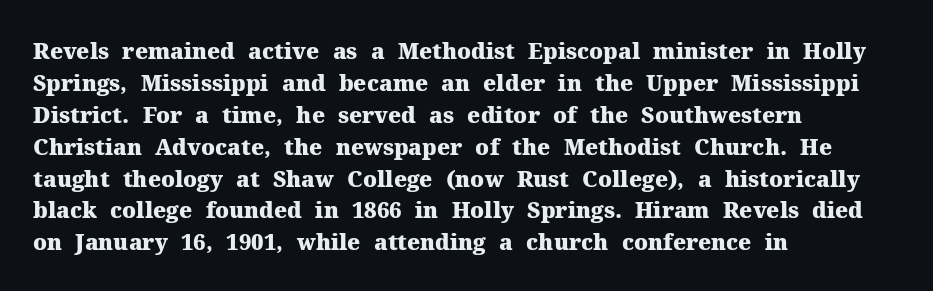
{"italic": "no", "bold": "yes", "underline": "no", "align": "left", "line_spacing": "normal", "line_spacing_ratio": 1.45, "letter_spacing": "normal", "letter_spacing_em": 0.0, "glyph_px": 22}
